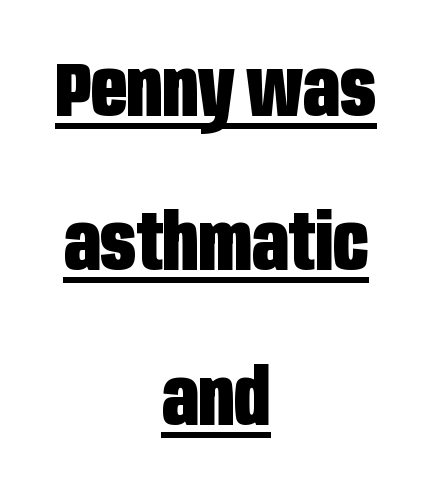
Horizontally, the lines are justified to the midpoint only. Unlike italic type, these characters show no tilt at all. Leading is clearly above the norm, producing a sparse column. The glyphs in this specimen are sans serif. The lettering is marked with a stroke running underneath it. Compared with typical body copy, the letter spacing here is the same.
